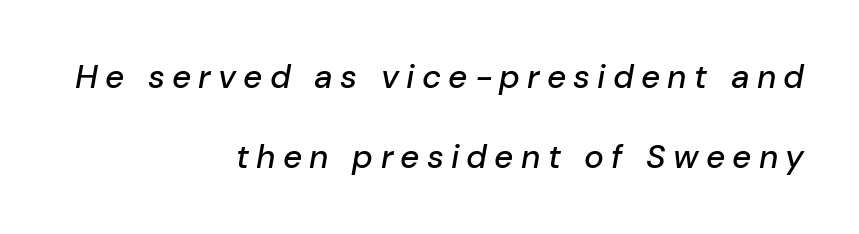
Rows of type keep a wide berth in the vertical direction. Underline: absent. Is the block centered? No — it sits flush against the right margin. The passage shown is typed in a proportional face where columns would drift.
